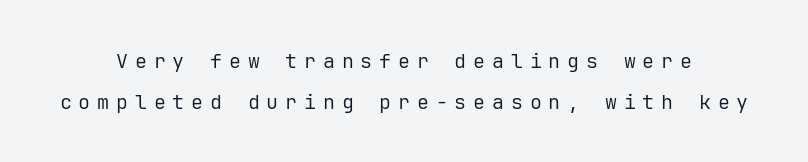
{"italic": "no", "bold": "no", "underline": "no", "line_spacing": "loose", "line_spacing_ratio": 2.03, "letter_spacing": "wide", "letter_spacing_em": 0.34, "glyph_px": 20}
